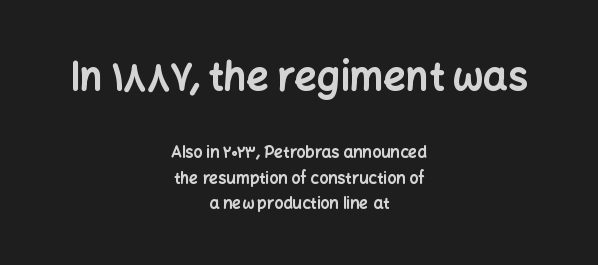
Q: Is the text bold? A: Yes.
Q: Is the text italic (slanted)? A: No, it is upright.
Q: Is the typeface a serif or a sans-serif typeface? A: Sans-serif.
Q: Is the text underlined? A: No.
Q: How is the paragraph aligned? A: Centered.
Q: Is the spacing between letters normal or unusually wide? A: Normal.
Q: Is the spacing between lines tight, normal or loose? A: Normal.
Q: Which block of text is set in a larger size, the first (top) or the second (bottom)? A: The first (top) one.
Q: Width (condensed, normal, or wide)? A: Normal.
Q: Stroke contrast? A: Low.
Q: x-height? A: Medium.
Q: Monospaced? A: No.
